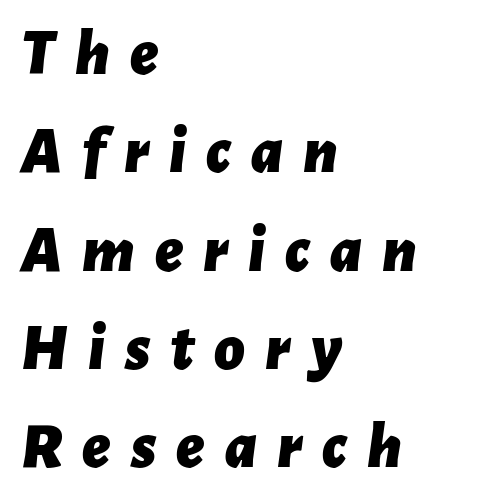
The line texture is sparse and dotted thanks to wide tracking. You can tell it's italic because the verticals aren't actually vertical. Underline: absent. Is this a fixed-width face? No — the glyphs have proportional, varying widths.
